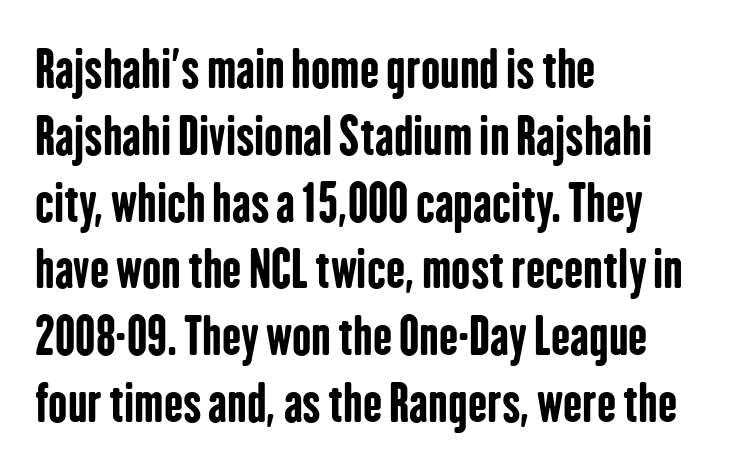
Q: Is the text bold? A: Yes.
Q: Is the text italic (slanted)? A: No, it is upright.
Q: Is the typeface a serif or a sans-serif typeface? A: Sans-serif.
Q: Is the text underlined? A: No.
Q: How is the paragraph aligned? A: Left-aligned.
Q: Is the spacing between letters normal or unusually wide? A: Normal.
Q: Is the spacing between lines tight, normal or loose? A: Normal.
Q: Width (condensed, normal, or wide)? A: Condensed.
Q: Stroke contrast? A: Low.
Q: x-height? A: Medium.
Q: Monospaced? A: No.
